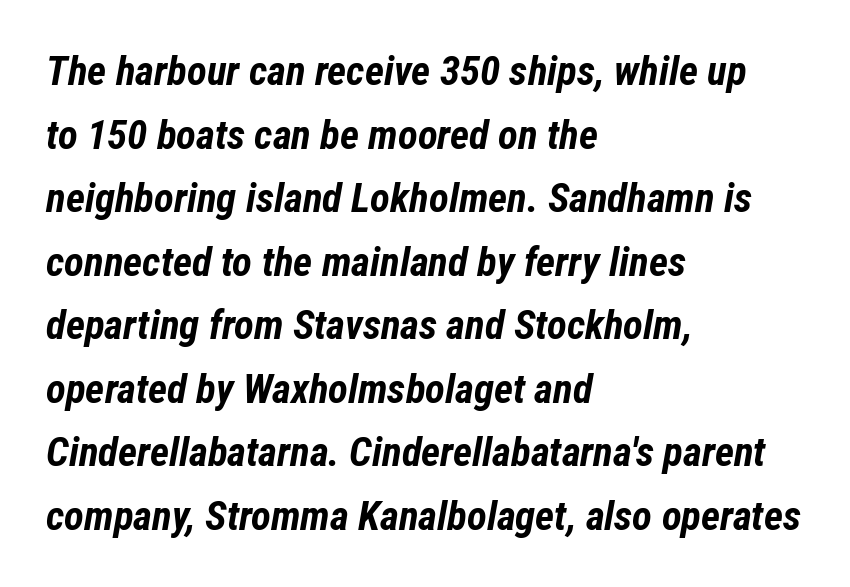
Students, this is bold: see how much ink each stroke carries. The whole block is typeset with a tilt. Honestly, the row spacing looks completely unremarkable. The foot of each line stays bare and open.
